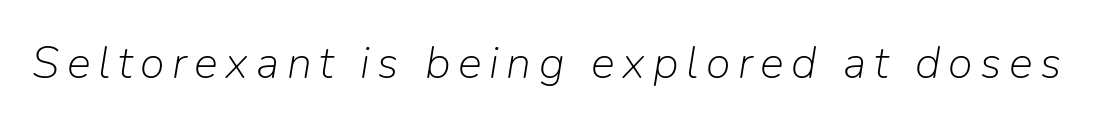
The image shows 45 px light type, italic (leaning right); set not underlined; low stroke contrast and a medium x-height.
